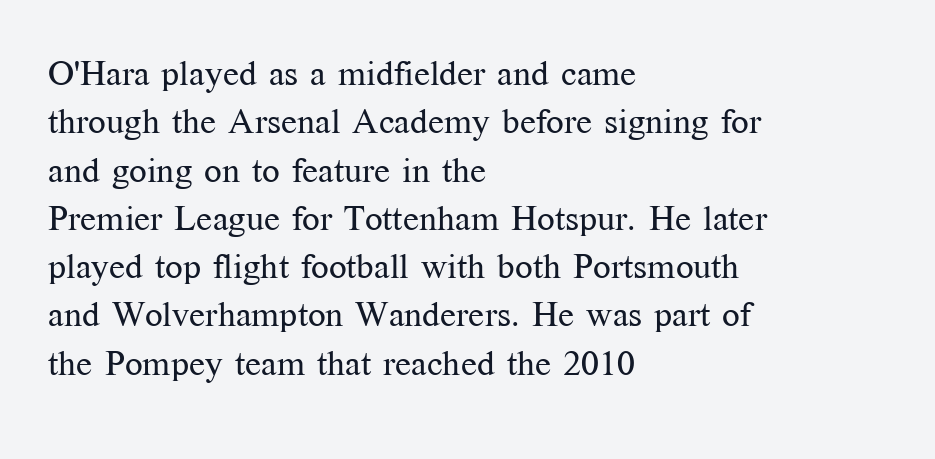
The image shows 35 px regular-weight serif type, upright; set left-aligned, normal line spacing (1.38x), normal letter spacing, not underlined; medium stroke contrast and a medium x-height.
